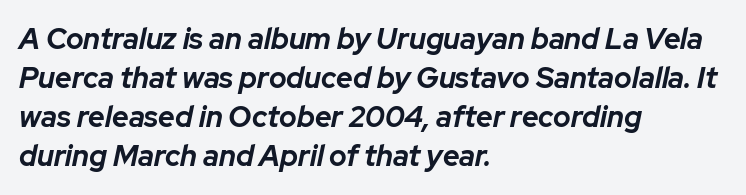
The image shows 29 px bold type, italic (leaning right); set left-aligned, normal line spacing (1.35x), normal letter spacing, not underlined; low stroke contrast and a medium x-height.
